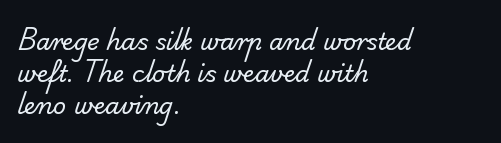
The image shows 23 px text type; set left-aligned, normal line spacing (1.39x), normal letter spacing, not underlined.
